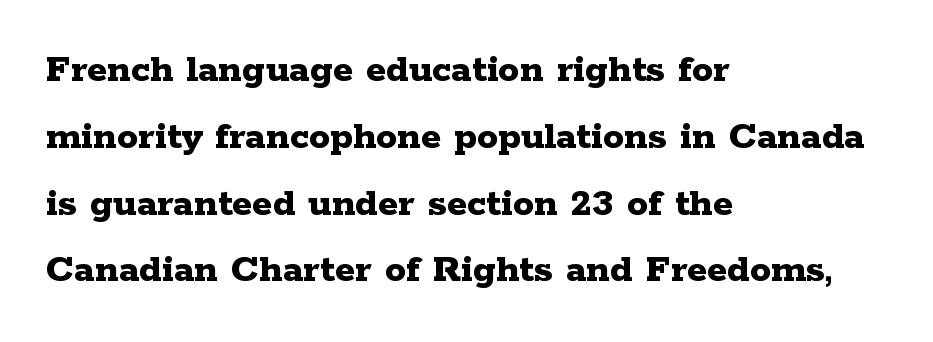
Here the designer chose a conventional face with non-uniform glyph widths. Interline gaps are of average width in this sample. The glyphs are unaccompanied by any horizontal stroke below them. Vertical strokes here are truly vertical. Strong, thick strokes mark this as bold type.
